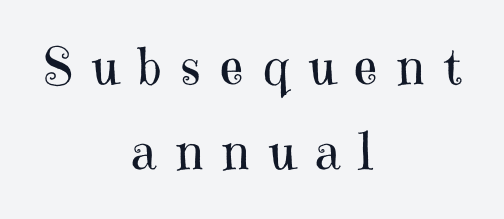
The image shows 51 px regular-weight serif type, upright; set centered, normal line spacing (1.67x), unusually wide letter spacing (+0.38 em), not underlined; high stroke contrast and a medium x-height.
